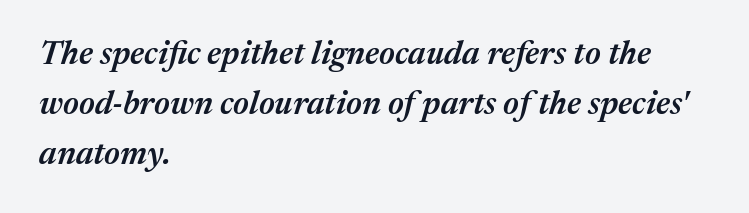
Q: Is the text bold? A: Semi-bold.
Q: Is the text italic (slanted)? A: Yes, it leans right by about 17 degrees.
Q: Is the text underlined? A: No.
Q: How is the paragraph aligned? A: Left-aligned.
Q: Is the spacing between letters normal or unusually wide? A: Normal.
Q: Is the spacing between lines tight, normal or loose? A: Normal.
Q: Width (condensed, normal, or wide)? A: Normal.
Q: Stroke contrast? A: Medium.
Q: x-height? A: Medium.
Q: Monospaced? A: No.
